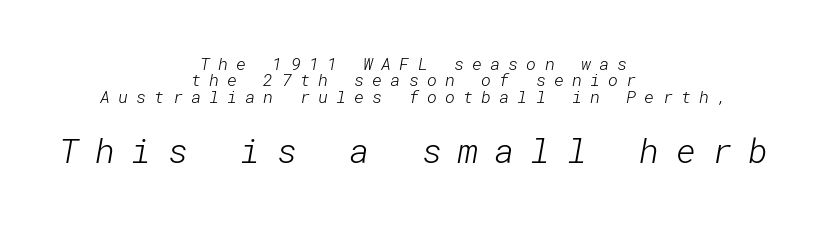
The image shows 34 px light sans-serif type; set centered, tight line spacing (0.97x), unusually wide letter spacing (+0.48 em), not underlined; the second (bottom) block is 2.0x larger; low stroke contrast and a medium x-height.
